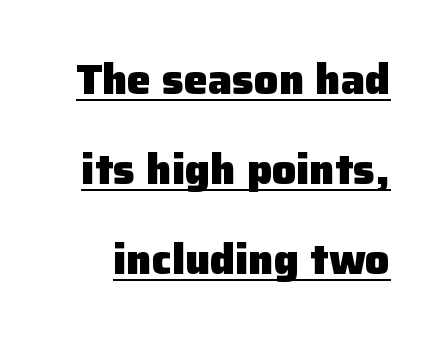
{"serif": "no", "italic": "no", "bold": "yes", "weight": "heavy", "width": "normal", "stroke_contrast": "low", "x_height": "medium", "monospaced": "no", "underline": "yes", "line_spacing": "loose", "line_spacing_ratio": 2.09, "letter_spacing": "normal", "letter_spacing_em": 0.0, "glyph_px": 43}
